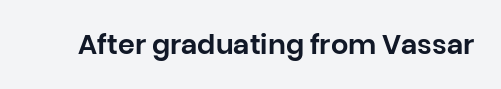
{"italic": "no", "underline": "no", "letter_spacing": "normal", "letter_spacing_em": 0.0, "glyph_px": 27}
